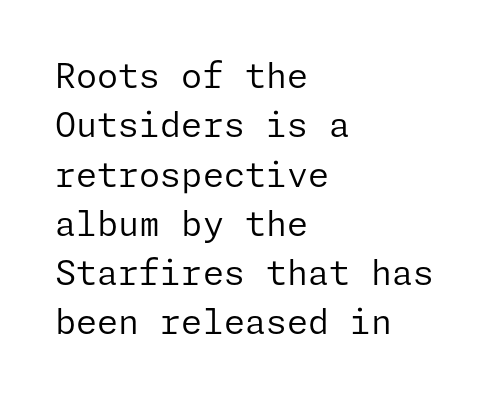
Q: Is the text bold? A: No.
Q: Is the text italic (slanted)? A: No, it is upright.
Q: Is the typeface a serif or a sans-serif typeface? A: Sans-serif.
Q: Is the text underlined? A: No.
Q: How is the paragraph aligned? A: Left-aligned.
Q: Is the spacing between letters normal or unusually wide? A: Normal.
Q: Is the spacing between lines tight, normal or loose? A: Normal.
Q: Width (condensed, normal, or wide)? A: Normal.
Q: Stroke contrast? A: Low.
Q: x-height? A: Medium.
